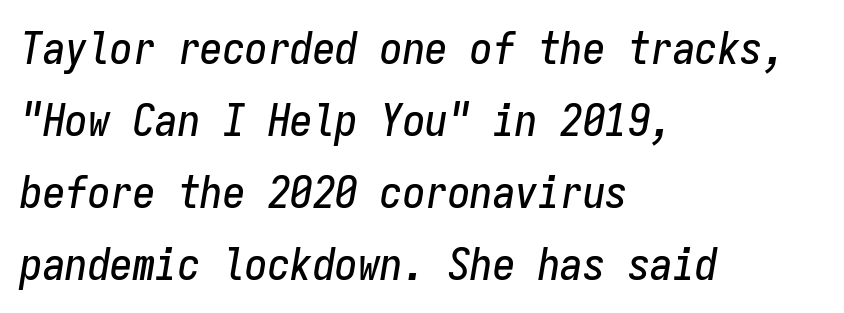
Q: Is the text italic (slanted)? A: Yes, it leans right by about 9 degrees.
Q: Is the text underlined? A: No.
Q: How is the paragraph aligned? A: Left-aligned.
Q: Is the spacing between letters normal or unusually wide? A: Normal.
Q: Is the spacing between lines tight, normal or loose? A: Normal.
Q: Width (condensed, normal, or wide)? A: Condensed.
Q: Stroke contrast? A: Low.
Q: x-height? A: Medium.
Q: Monospaced? A: Yes.
